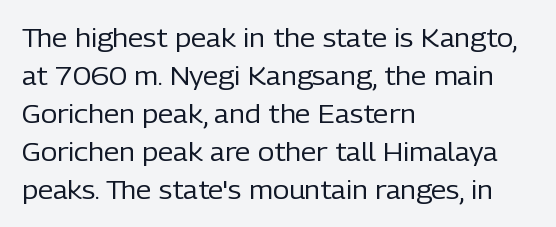
{"italic": "no", "bold": "no", "underline": "no", "align": "left", "line_spacing": "normal", "line_spacing_ratio": 1.52, "letter_spacing": "normal", "letter_spacing_em": 0.0, "glyph_px": 25}
